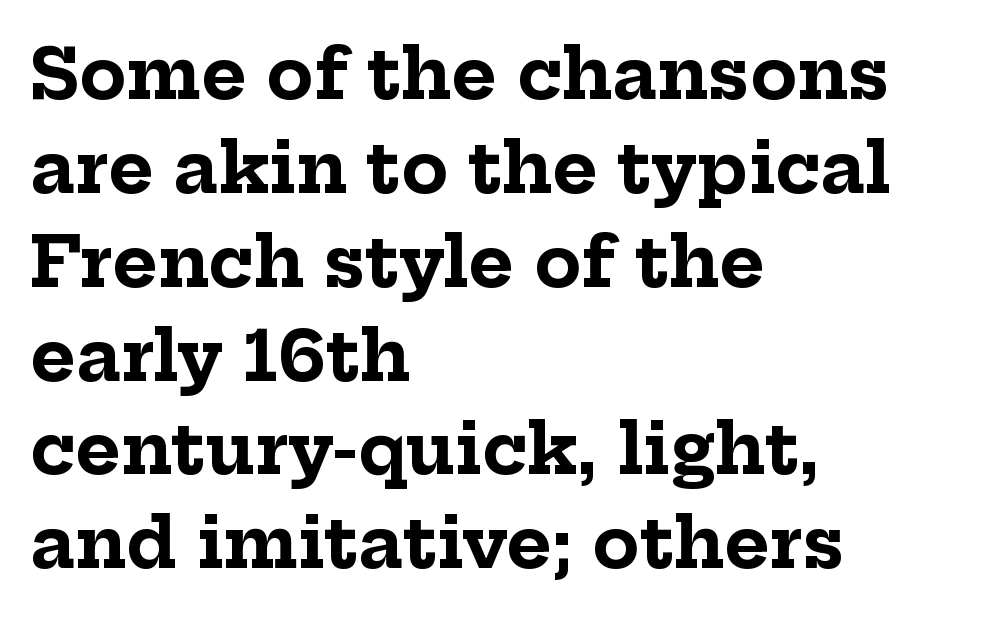
Q: Is the text bold? A: Yes.
Q: Is the text italic (slanted)? A: No, it is upright.
Q: Is the typeface a serif or a sans-serif typeface? A: Serif.
Q: Is the text underlined? A: No.
Q: How is the paragraph aligned? A: Left-aligned.
Q: Is the spacing between letters normal or unusually wide? A: Normal.
Q: Is the spacing between lines tight, normal or loose? A: Normal.
Q: Width (condensed, normal, or wide)? A: Normal.
Q: Stroke contrast? A: Low.
Q: x-height? A: Medium.
Q: Monospaced? A: No.
